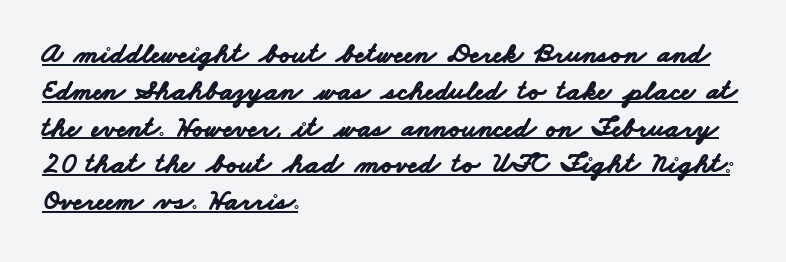
Emphasis by weight is at full strength: bold. Examine the stroke ends and you'll find no serifs. Successive baselines arrive at the customary interval. Compared with typical body copy, the letter spacing here is the same. The passage is arranged the way most books set body copy — flush left.
